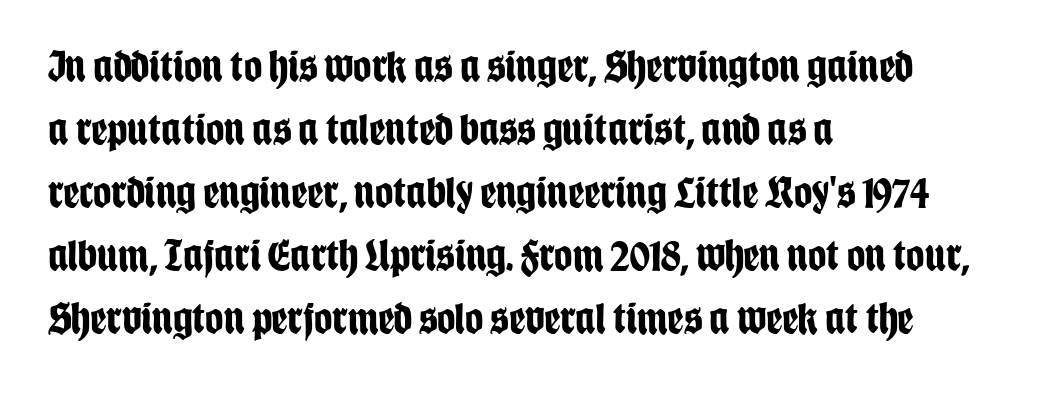
Q: Is the text bold? A: Yes.
Q: Is the text italic (slanted)? A: No, it is upright.
Q: Is the typeface a serif or a sans-serif typeface? A: Sans-serif.
Q: Is the text underlined? A: No.
Q: How is the paragraph aligned? A: Left-aligned.
Q: Is the spacing between letters normal or unusually wide? A: Normal.
Q: Is the spacing between lines tight, normal or loose? A: Normal.
Q: Width (condensed, normal, or wide)? A: Condensed.
Q: Stroke contrast? A: Low.
Q: x-height? A: Large.
Q: Monospaced? A: No.
